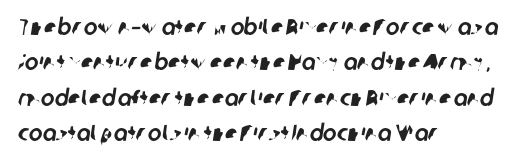
The image shows 23 px text type; set left-aligned, normal line spacing (1.54x), normal letter spacing, not underlined.
